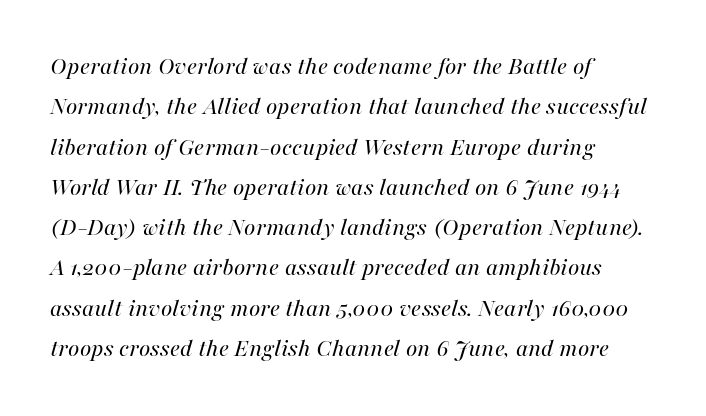
{"italic": "yes", "lean": "right", "slant_degrees": 16, "bold": "no", "underline": "no", "align": "left", "line_spacing": "normal", "line_spacing_ratio": 1.55, "letter_spacing": "normal", "letter_spacing_em": 0.0, "glyph_px": 26}
